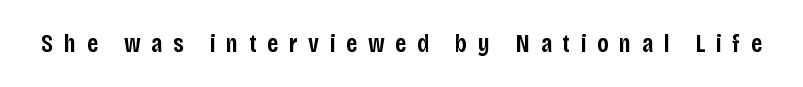
A typesetter would call this heavily tracked-out type. Rendered with straight, roman letterforms. Descenders hang freely into open space. Emphasis by weight is partial: semibold.
